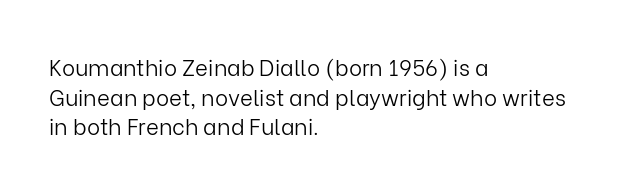
{"italic": "no", "bold": "no", "underline": "no", "align": "left", "line_spacing": "normal", "line_spacing_ratio": 1.35, "letter_spacing": "normal", "letter_spacing_em": 0.0, "glyph_px": 22}
